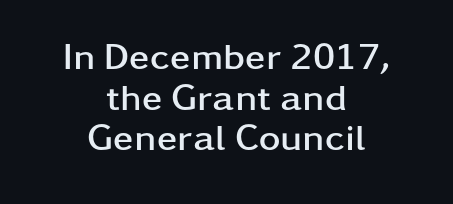
Q: Is the text bold? A: Yes.
Q: Is the text italic (slanted)? A: No, it is upright.
Q: Is the typeface a serif or a sans-serif typeface? A: Sans-serif.
Q: Is the text underlined? A: No.
Q: How is the paragraph aligned? A: Centered.
Q: Is the spacing between letters normal or unusually wide? A: Normal.
Q: Is the spacing between lines tight, normal or loose? A: Tight.
Q: Width (condensed, normal, or wide)? A: Wide.
Q: Stroke contrast? A: Low.
Q: x-height? A: Medium.
Q: Monospaced? A: No.
